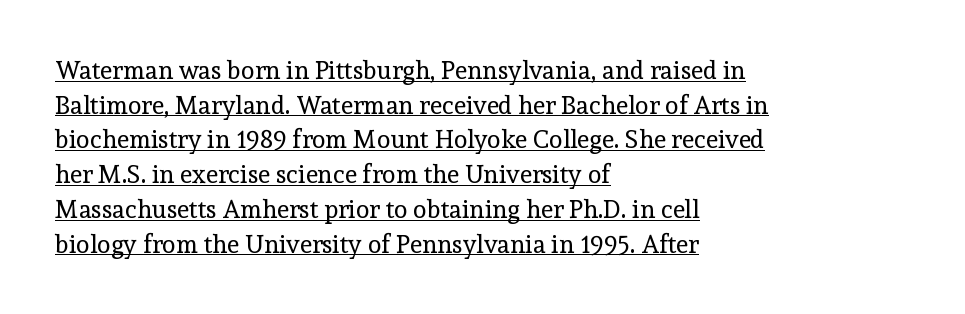
{"italic": "no", "bold": "no", "underline": "yes", "align": "left", "line_spacing": "normal", "line_spacing_ratio": 1.39, "letter_spacing": "normal", "letter_spacing_em": 0.0, "glyph_px": 25}
